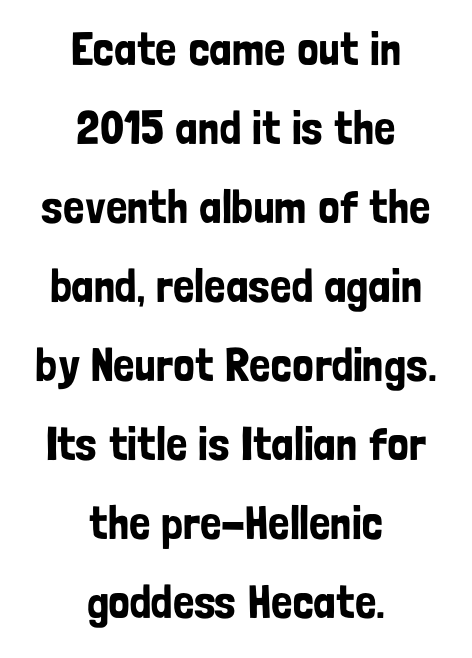
{"serif": "no", "italic": "no", "width": "condensed", "stroke_contrast": "low", "x_height": "medium", "monospaced": "no", "underline": "no", "align": "center", "line_spacing": "normal", "line_spacing_ratio": 1.68, "letter_spacing": "normal", "letter_spacing_em": 0.0, "glyph_px": 47}
